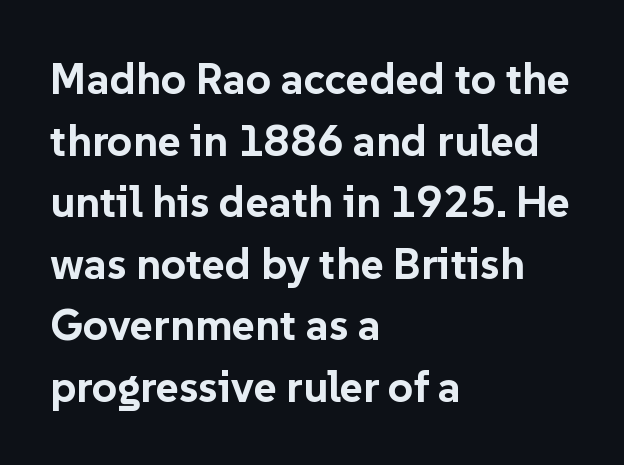
Unlike italic type, these characters show no tilt at all. The space directly below the letters is spotless. Varying glyph widths throughout — classic text-font behaviour. Plenty of ink on the page — the face is bold. The ragged edge is on the right, which tells us the setting is flush left.
